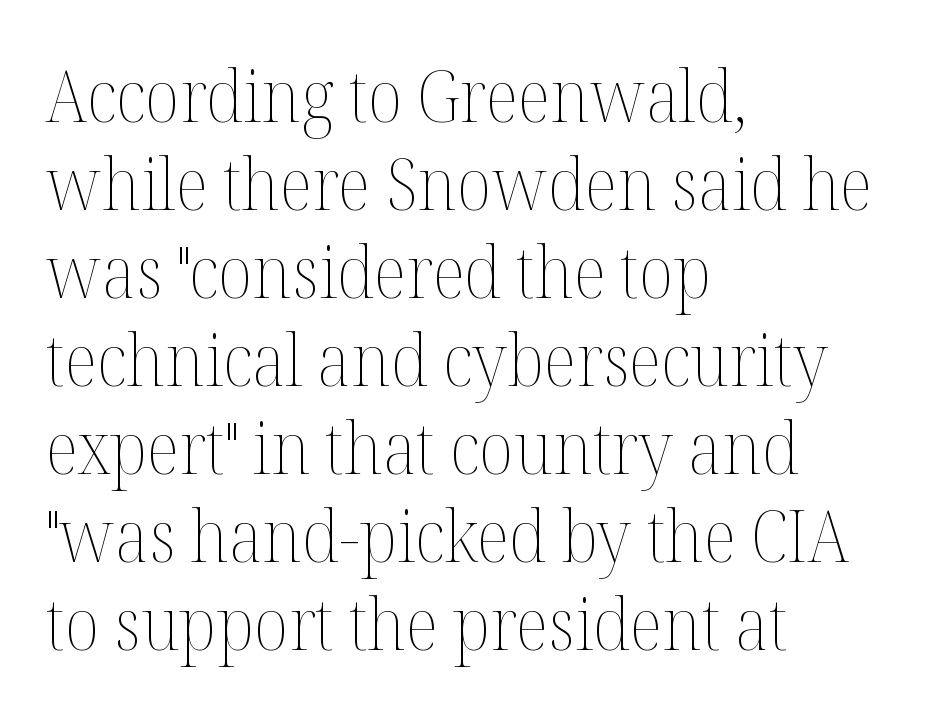
{"italic": "no", "bold": "no", "weight": "thin", "width": "normal", "stroke_contrast": "medium", "x_height": "medium", "monospaced": "no", "underline": "no", "align": "left", "line_spacing_ratio": 1.24, "letter_spacing": "normal", "letter_spacing_em": 0.0, "glyph_px": 71}
